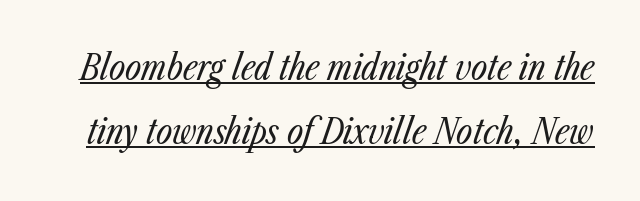
{"italic": "yes", "lean": "right", "slant_degrees": 23, "bold": "no", "weight": "regular", "width": "condensed", "stroke_contrast": "low", "x_height": "medium", "monospaced": "no", "underline": "yes", "line_spacing_ratio": 1.83, "letter_spacing": "normal", "letter_spacing_em": 0.0, "glyph_px": 35}
